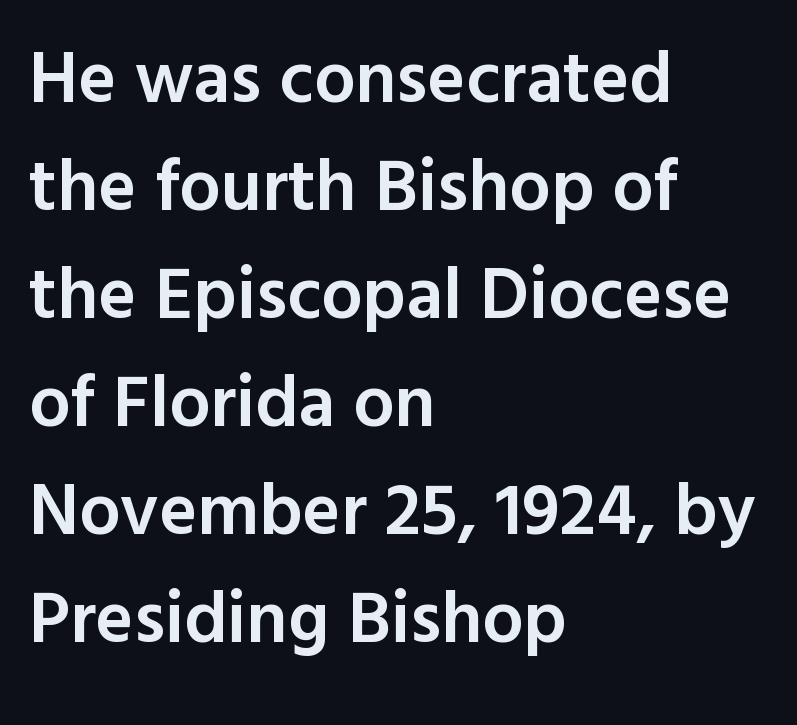
Caption: multi-line text, flush left, ragged right. Regarding serifs, this sample does without them. The typography opts for an upright posture over an oblique one. Regular leading. A typesetter would call this proportional, since set widths differ per character.
